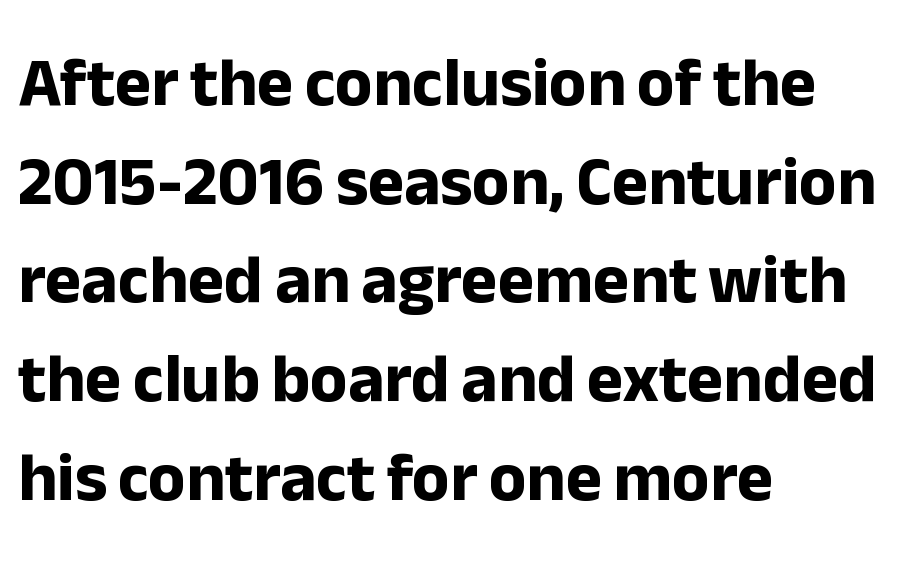
{"serif": "no", "italic": "no", "bold": "yes", "weight": "bold", "width": "normal", "stroke_contrast": "low", "x_height": "medium", "monospaced": "no", "underline": "no", "align": "left", "line_spacing": "normal", "line_spacing_ratio": 1.43, "letter_spacing": "normal", "letter_spacing_em": 0.0, "glyph_px": 69}
